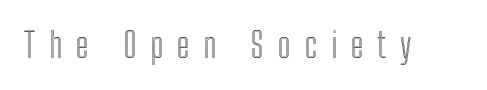
{"italic": "no", "width": "condensed", "x_height": "medium", "monospaced": "no", "underline": "no", "letter_spacing": "wide", "letter_spacing_em": 0.41, "glyph_px": 34}
